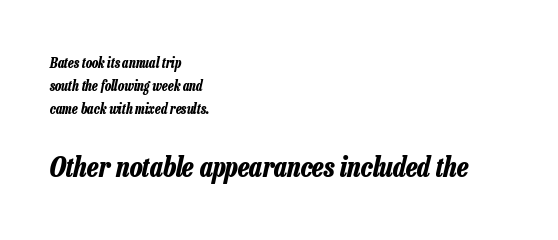
{"italic": "yes", "lean": "right", "slant_degrees": 13, "bold": "yes", "weight": "bold", "width": "condensed", "stroke_contrast": "low", "x_height": "medium", "monospaced": "no", "underline": "no", "align": "left", "line_spacing": "normal", "line_spacing_ratio": 1.66, "letter_spacing": "normal", "letter_spacing_em": 0.0, "larger_block": "second", "size_ratio": 2.0, "glyph_px": 28}
